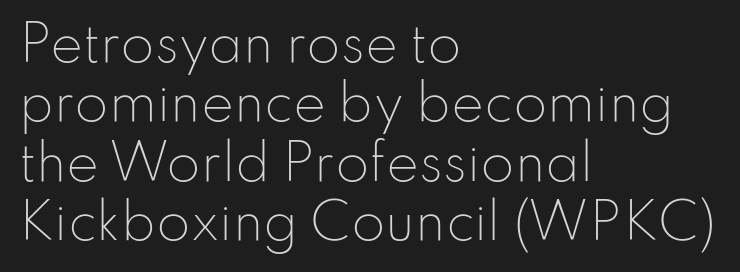
The image shows 49 px light sans-serif type, upright; set left-aligned, line spacing 1.21x, normal letter spacing, not underlined; low stroke contrast and a small x-height.
